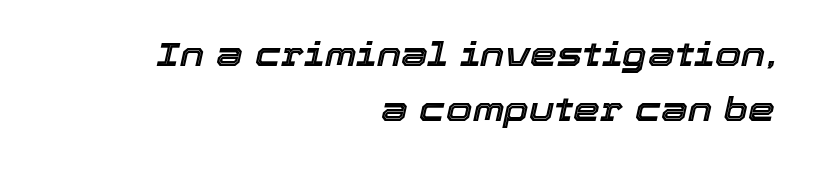
The image shows 34 px text type, italic (leaning right); set right-aligned, normal line spacing (1.63x), normal letter spacing, not underlined; a medium x-height.
